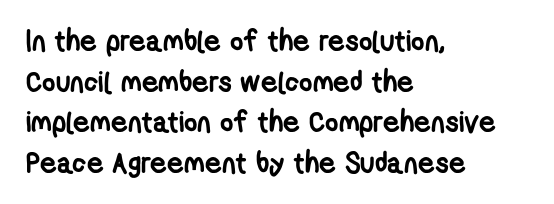
Stroke terminals: plain, sans-serif. A full-strength bold gives these letters their thick strokes. What's the leading like? Ordinary, nothing unusual. Looks like regular typesetting: each glyph gets only the width it needs. Underlining? Definitely not there. The text block is weighted toward the left margin, trailing off unevenly rightward.
